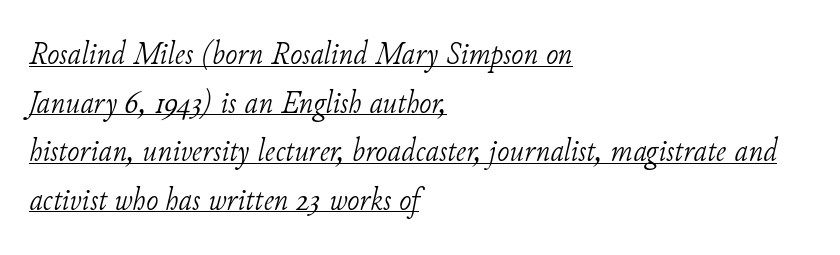
{"serif": "yes", "italic": "yes", "lean": "right", "slant_degrees": 11, "bold": "no", "weight": "light", "width": "normal", "stroke_contrast": "low", "x_height": "small", "monospaced": "no", "underline": "yes", "align": "left", "line_spacing": "normal", "line_spacing_ratio": 1.47, "letter_spacing": "normal", "letter_spacing_em": 0.0, "glyph_px": 33}
